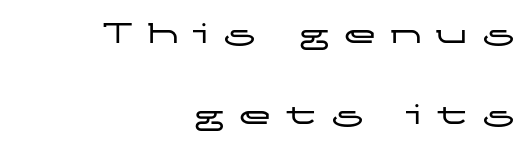
Q: Is the text italic (slanted)? A: No, it is upright.
Q: Is the typeface a serif or a sans-serif typeface? A: Sans-serif.
Q: Is the text underlined? A: No.
Q: How is the paragraph aligned? A: Right-aligned.
Q: Is the spacing between letters normal or unusually wide? A: Unusually wide.
Q: Is the spacing between lines tight, normal or loose? A: Loose.
Q: Width (condensed, normal, or wide)? A: Wide.
Q: Stroke contrast? A: Low.
Q: x-height? A: Medium.
Q: Monospaced? A: No.
